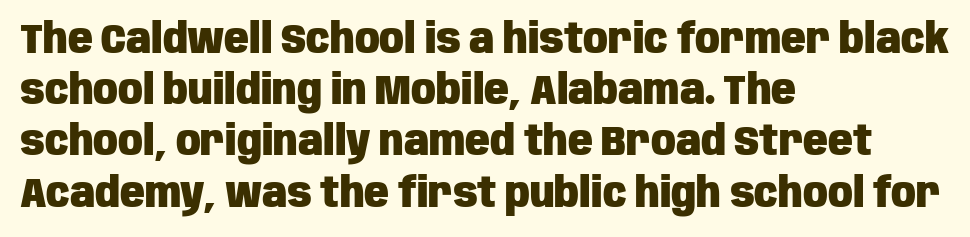
The image shows 41 px heavy, condensed sans-serif type, upright; set left-aligned, normal line spacing (1.25x), normal letter spacing, not underlined; low stroke contrast and a large x-height.
